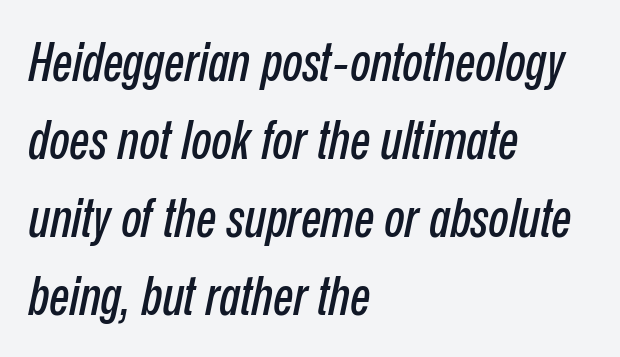
Quick note: underline off. The face used here is proportionally spaced, like ordinary book or web type. Line starts are locked; line ends wander. The letters are slanted; this is an italic face. Letter spacing: default. Honestly, the row spacing looks completely unremarkable.
